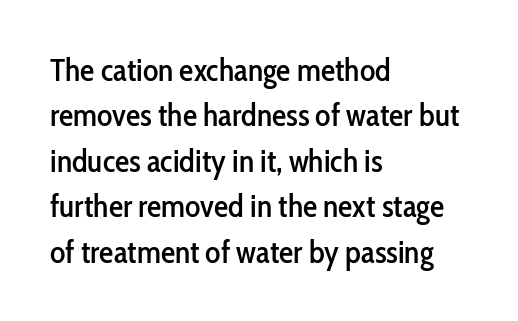
{"serif": "no", "italic": "no", "width": "condensed", "stroke_contrast": "low", "x_height": "medium", "monospaced": "no", "underline": "no", "align": "left", "line_spacing": "normal", "line_spacing_ratio": 1.42, "letter_spacing": "normal", "letter_spacing_em": 0.0, "glyph_px": 32}
